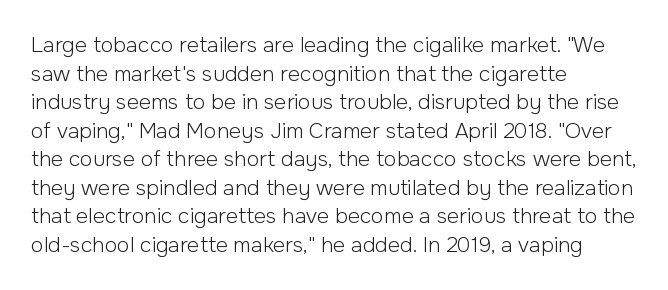
The image shows 21 px text type, upright; set left-aligned, normal line spacing (1.36x), normal letter spacing, not underlined.
